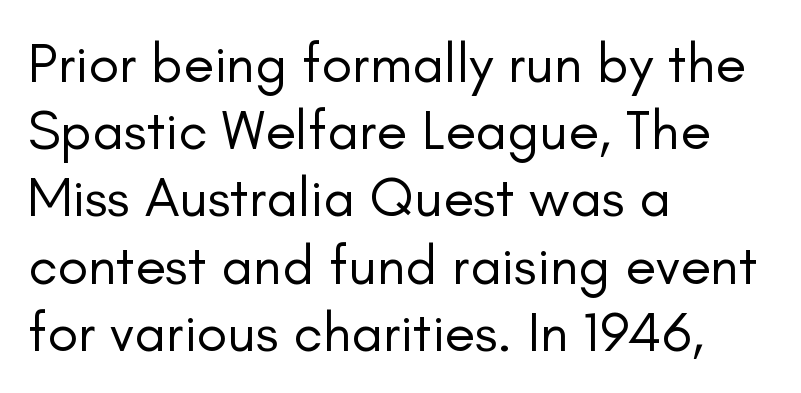
The image shows 56 px regular-weight sans-serif type, upright; set left-aligned, line spacing 1.2x, normal letter spacing, not underlined; low stroke contrast and a small x-height.
